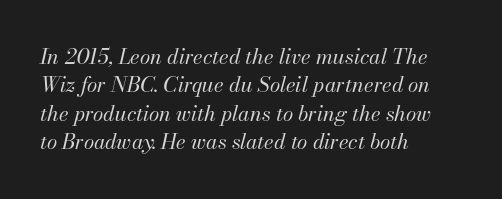
Underline: absent. The paragraph has a hard left edge and a soft right edge. Here the glyphs are tracked normally, forming tight word shapes. These lines sit exactly where default settings would place them. Stroke mass is kept to a normal reading level or below.
